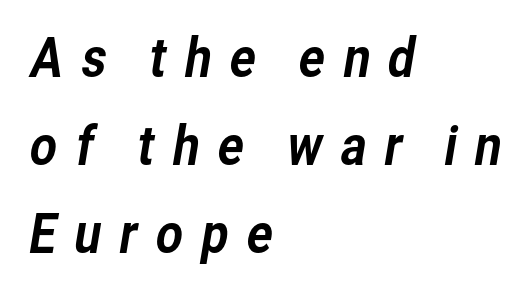
{"serif": "no", "width": "normal", "stroke_contrast": "low", "x_height": "medium", "monospaced": "no", "underline": "no", "align": "left", "line_spacing": "normal", "line_spacing_ratio": 1.66, "letter_spacing": "wide", "letter_spacing_em": 0.29, "glyph_px": 53}
